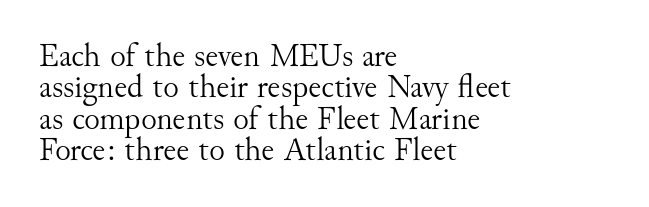
{"serif": "yes", "italic": "no", "bold": "no", "weight": "light", "width": "normal", "stroke_contrast": "medium", "x_height": "small", "monospaced": "no", "underline": "no", "align": "left", "line_spacing": "tight", "line_spacing_ratio": 0.95, "letter_spacing": "normal", "letter_spacing_em": 0.0, "glyph_px": 33}
